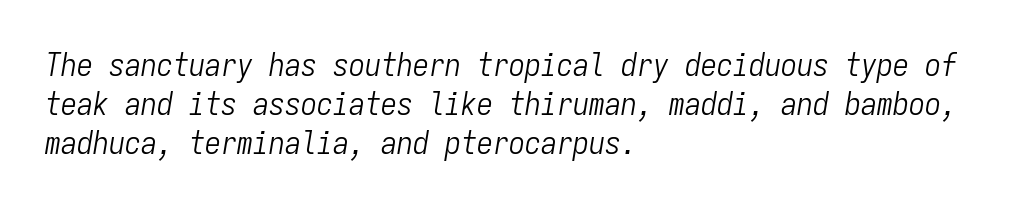
These lines stack with their left ends in a neat column. Clear beneath every line of the passage. Nobody touched the tracking dial on this one. Looks like terminal output: every glyph gets an equal slot. No heavy texture on the line: the type isn't bold. Posture: slanted.
